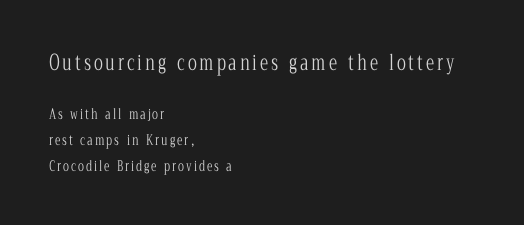
Look at the glyph heights: the upper group is clearly the bigger setting. The setting favours the left margin, as ordinary paragraphs usually do. Unmarked baselines from the first word to the last. The strokes carry an ordinary text weight at most. Unlike italic type, these characters show no tilt at all.
